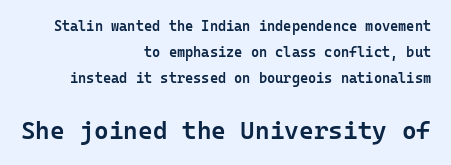
{"italic": "no", "bold": "semi", "underline": "no", "align": "right", "line_spacing_ratio": 1.87, "letter_spacing": "normal", "letter_spacing_em": 0.0, "larger_block": "second", "size_ratio": 1.79, "glyph_px": 25}
